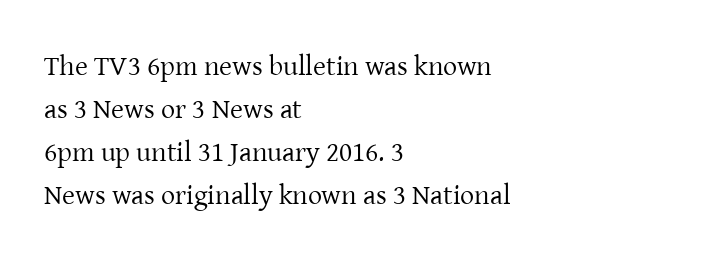
Q: Is the text bold? A: No.
Q: Is the text italic (slanted)? A: No, it is upright.
Q: Is the typeface a serif or a sans-serif typeface? A: Serif.
Q: Is the text underlined? A: No.
Q: How is the paragraph aligned? A: Left-aligned.
Q: Is the spacing between letters normal or unusually wide? A: Normal.
Q: Is the spacing between lines tight, normal or loose? A: Normal.
Q: Width (condensed, normal, or wide)? A: Normal.
Q: Stroke contrast? A: Low.
Q: x-height? A: Medium.
Q: Monospaced? A: No.
